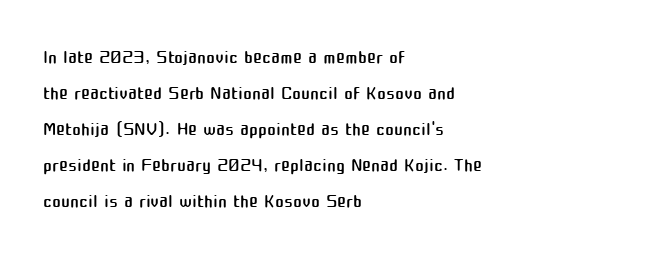
{"italic": "no", "bold": "no", "underline": "no", "align": "left", "line_spacing": "normal", "line_spacing_ratio": 1.33, "letter_spacing": "normal", "letter_spacing_em": 0.0, "glyph_px": 27}
